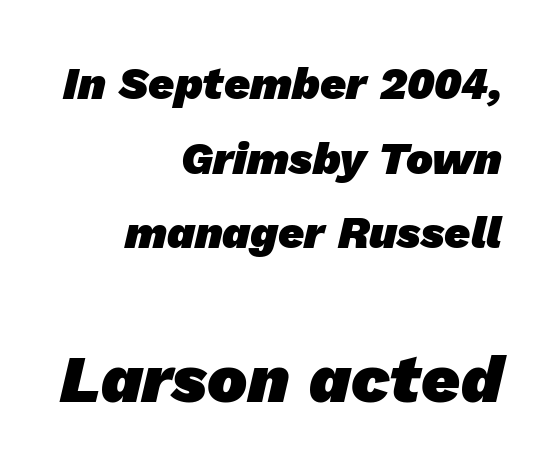
There is no visible air inserted between adjacent glyphs. Every letter is thick-stroked: bold, no question. Does the leading feel generous? No, just average. This rendering features lettering with no underline.
